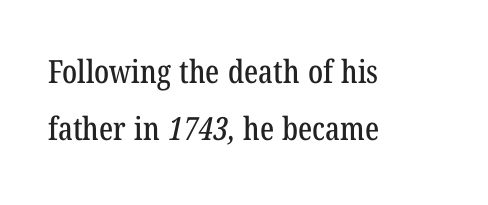
The letters advance in unequal steps, a hallmark of proportional type. Unmarked baselines from the first word to the last. Typeset ragged right — the left edge is the straight one. In terms of letterspacing, this is plain default setting.
